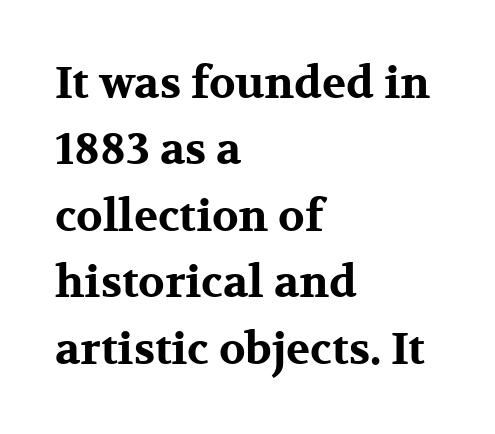
Q: Is the text bold? A: Yes.
Q: Is the text italic (slanted)? A: No, it is upright.
Q: Is the typeface a serif or a sans-serif typeface? A: Serif.
Q: Is the text underlined? A: No.
Q: How is the paragraph aligned? A: Left-aligned.
Q: Is the spacing between letters normal or unusually wide? A: Normal.
Q: Is the spacing between lines tight, normal or loose? A: Normal.
Q: Width (condensed, normal, or wide)? A: Wide.
Q: Stroke contrast? A: Medium.
Q: x-height? A: Medium.
Q: Monospaced? A: No.
